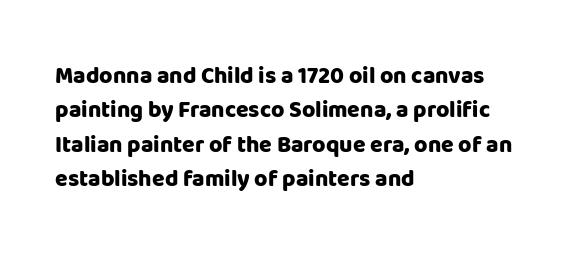
Q: Is the text bold? A: Yes.
Q: Is the text italic (slanted)? A: No, it is upright.
Q: Is the text underlined? A: No.
Q: How is the paragraph aligned? A: Left-aligned.
Q: Is the spacing between letters normal or unusually wide? A: Normal.
Q: Is the spacing between lines tight, normal or loose? A: Normal.
